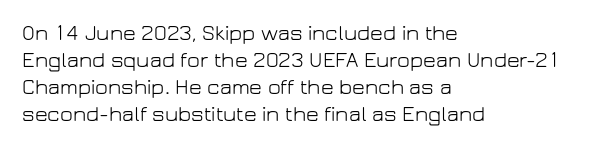
Honestly, the letter spacing is just normal — you wouldn't notice it. A student would call this left alignment; a typographer would say flush left, rag right. The font sits on the lighter half of the weight spectrum, regular included. Just letters on the line, the space beneath them empty.
